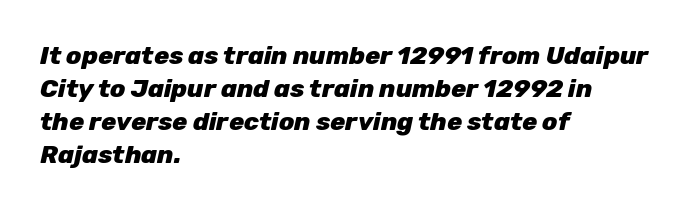
{"italic": "yes", "lean": "right", "slant_degrees": 12, "bold": "yes", "underline": "no", "align": "left", "line_spacing": "normal", "line_spacing_ratio": 1.32, "letter_spacing": "normal", "letter_spacing_em": 0.0, "glyph_px": 25}
